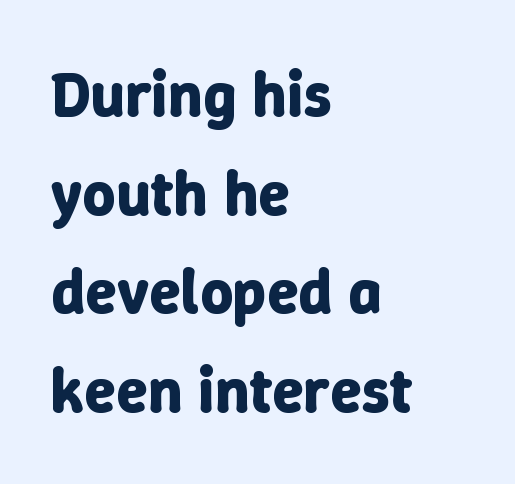
Layout note: lines flush left. Glance below the letters and you will spot only blank space. Looks like regular typesetting: each glyph gets only the width it needs. Plenty of ink on the page — the face is bold. Leading: standard.
